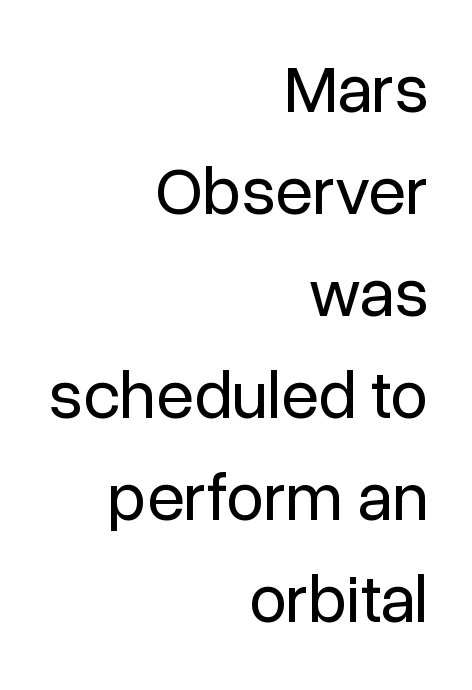
Q: Is the text bold? A: No.
Q: Is the text italic (slanted)? A: No, it is upright.
Q: Is the typeface a serif or a sans-serif typeface? A: Sans-serif.
Q: Is the text underlined? A: No.
Q: How is the paragraph aligned? A: Right-aligned.
Q: Is the spacing between letters normal or unusually wide? A: Normal.
Q: Is the spacing between lines tight, normal or loose? A: Normal.
Q: Width (condensed, normal, or wide)? A: Normal.
Q: Stroke contrast? A: Low.
Q: x-height? A: Medium.
Q: Monospaced? A: No.
